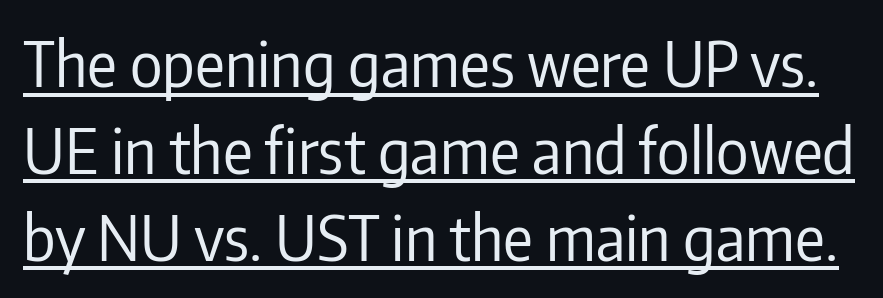
{"serif": "no", "italic": "no", "bold": "no", "weight": "regular", "width": "condensed", "stroke_contrast": "low", "x_height": "medium", "monospaced": "no", "underline": "yes", "line_spacing": "normal", "line_spacing_ratio": 1.4, "letter_spacing": "normal", "letter_spacing_em": 0.0, "glyph_px": 62}
